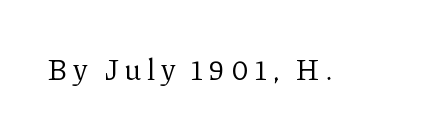
{"serif": "yes", "italic": "no", "bold": "no", "weight": "regular", "width": "normal", "stroke_contrast": "low", "x_height": "medium", "monospaced": "no", "underline": "no", "glyph_px": 29}
